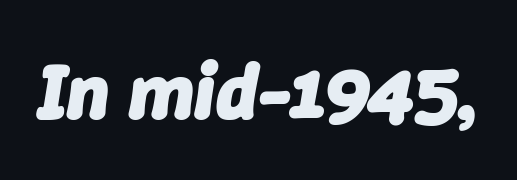
The image shows 79 px heavy type, italic (leaning right); set normal letter spacing, not underlined; low stroke contrast and a medium x-height.
